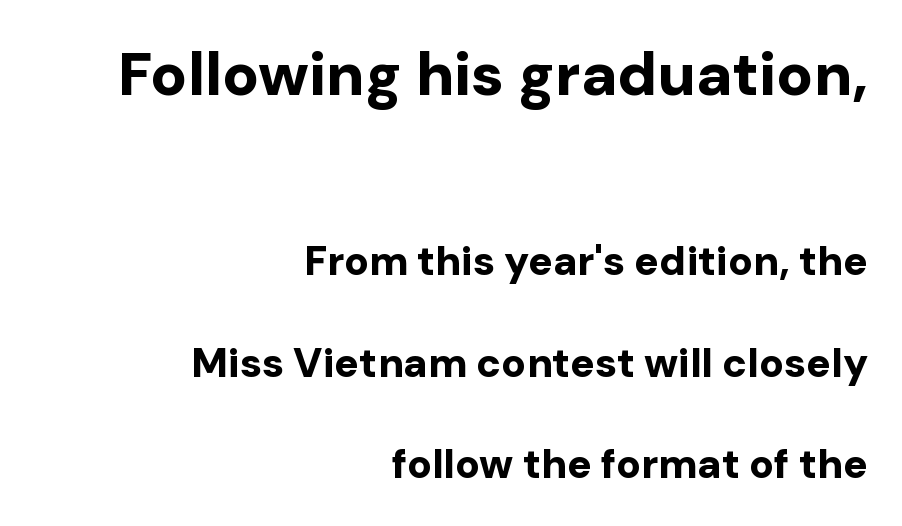
Q: Is the text bold? A: Yes.
Q: Is the text italic (slanted)? A: No, it is upright.
Q: Is the typeface a serif or a sans-serif typeface? A: Sans-serif.
Q: Is the text underlined? A: No.
Q: How is the paragraph aligned? A: Right-aligned.
Q: Is the spacing between letters normal or unusually wide? A: Normal.
Q: Is the spacing between lines tight, normal or loose? A: Loose.
Q: Which block of text is set in a larger size, the first (top) or the second (bottom)? A: The first (top) one.
Q: Width (condensed, normal, or wide)? A: Normal.
Q: Stroke contrast? A: Low.
Q: x-height? A: Medium.
Q: Monospaced? A: No.
